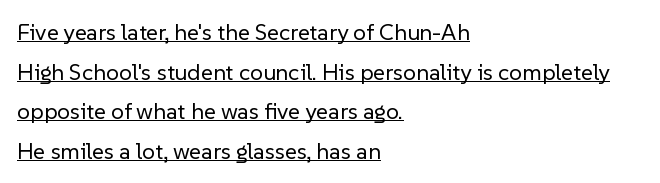
Notice how the passage keeps a crisp vertical edge on the left only. The face looks like a standard text weight, possibly lighter. Notice how the stems are strictly vertical — no italics here. Every word sits above its own underline. Between one letter and the next there's only the usual sliver of space.
